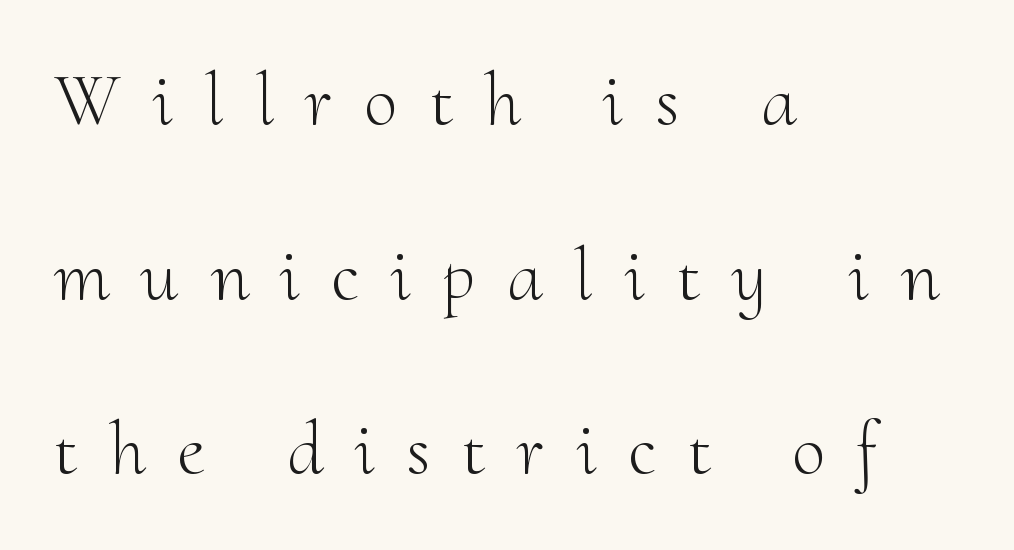
{"serif": "yes", "italic": "no", "bold": "no", "weight": "light", "width": "normal", "stroke_contrast": "medium", "x_height": "small", "monospaced": "no", "underline": "no", "align": "left", "line_spacing": "loose", "line_spacing_ratio": 2.33, "letter_spacing": "wide", "letter_spacing_em": 0.43, "glyph_px": 75}
